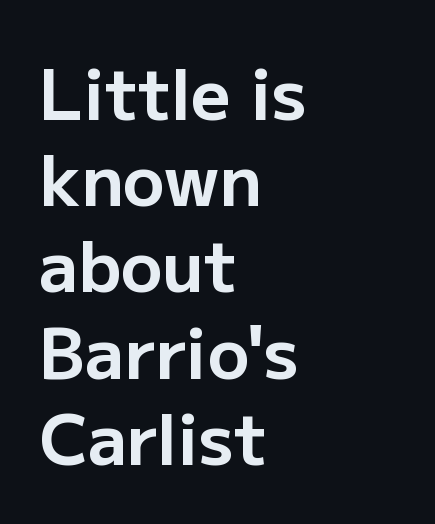
Q: Is the text bold? A: Yes.
Q: Is the text italic (slanted)? A: No, it is upright.
Q: Is the typeface a serif or a sans-serif typeface? A: Sans-serif.
Q: Is the text underlined? A: No.
Q: How is the paragraph aligned? A: Left-aligned.
Q: Is the spacing between letters normal or unusually wide? A: Normal.
Q: Is the spacing between lines tight, normal or loose? A: Normal.
Q: Width (condensed, normal, or wide)? A: Normal.
Q: Stroke contrast? A: Low.
Q: x-height? A: Medium.
Q: Monospaced? A: No.
